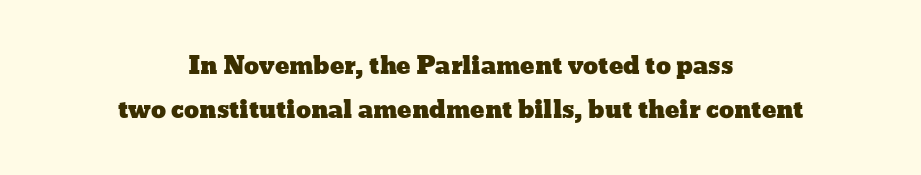
The image shows 24 px text type, upright; set centered, line spacing 1.82x, normal letter spacing, not underlined.
